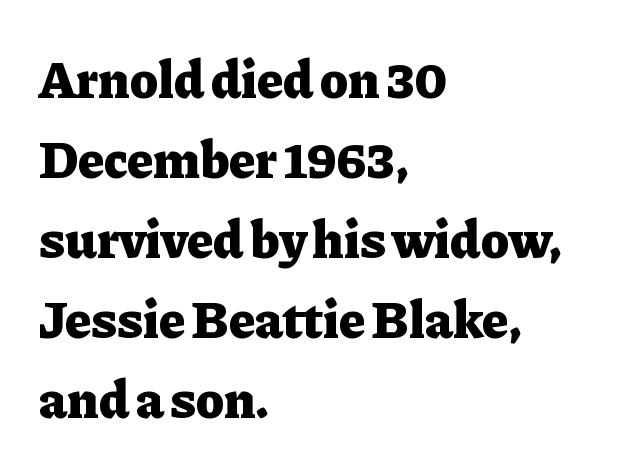
Q: Is the text bold? A: Yes.
Q: Is the text italic (slanted)? A: No, it is upright.
Q: Is the typeface a serif or a sans-serif typeface? A: Serif.
Q: Is the text underlined? A: No.
Q: How is the paragraph aligned? A: Left-aligned.
Q: Is the spacing between letters normal or unusually wide? A: Normal.
Q: Is the spacing between lines tight, normal or loose? A: Normal.
Q: Width (condensed, normal, or wide)? A: Normal.
Q: Stroke contrast? A: Low.
Q: x-height? A: Medium.
Q: Monospaced? A: No.
